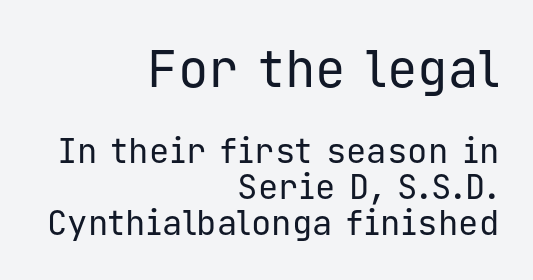
Q: Is the text bold? A: No.
Q: Is the text italic (slanted)? A: No, it is upright.
Q: Is the typeface a serif or a sans-serif typeface? A: Sans-serif.
Q: Is the text underlined? A: No.
Q: How is the paragraph aligned? A: Right-aligned.
Q: Is the spacing between letters normal or unusually wide? A: Normal.
Q: Is the spacing between lines tight, normal or loose? A: Tight.
Q: Which block of text is set in a larger size, the first (top) or the second (bottom)? A: The first (top) one.
Q: Width (condensed, normal, or wide)? A: Normal.
Q: Stroke contrast? A: Low.
Q: x-height? A: Medium.
Q: Monospaced? A: Yes.
